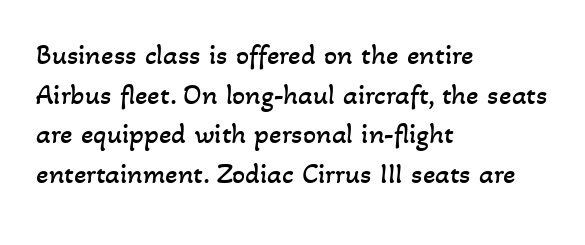
Compared with a centered layout, this one pins lines to the left instead. Just letters on the line, the space beneath them empty. Standard letterfit; no display-style spreading of the glyphs. Summary of vertical rhythm: regular, with standard interline spacing.
